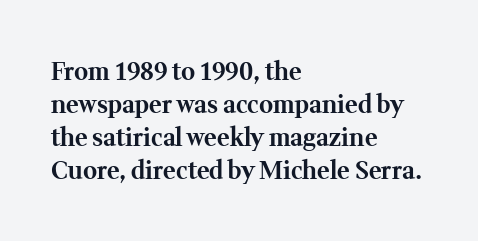
Q: Is the text bold? A: Yes.
Q: Is the text italic (slanted)? A: No, it is upright.
Q: Is the text underlined? A: No.
Q: How is the paragraph aligned? A: Left-aligned.
Q: Is the spacing between letters normal or unusually wide? A: Normal.
Q: Is the spacing between lines tight, normal or loose? A: Normal.
